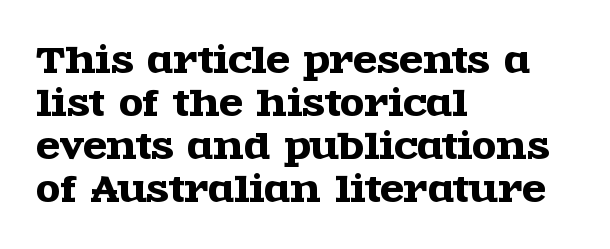
The image shows 35 px wide serif type, upright; set left-aligned, line spacing 1.23x, normal letter spacing, not underlined; a large x-height.
